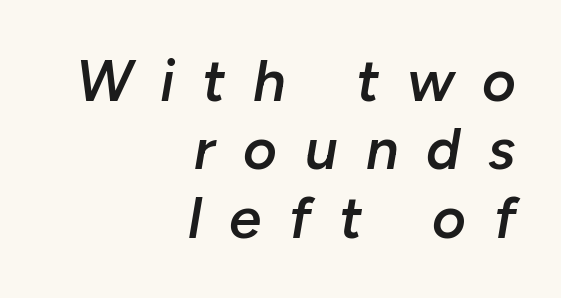
Each glyph is drawn with semibold strokes, heavier than normal yet not fully bold. The text block is weighted toward the right margin, trailing off unevenly leftward. Decoration check: the copy has no underline. A typesetter would call this proportional, since set widths differ per character.
